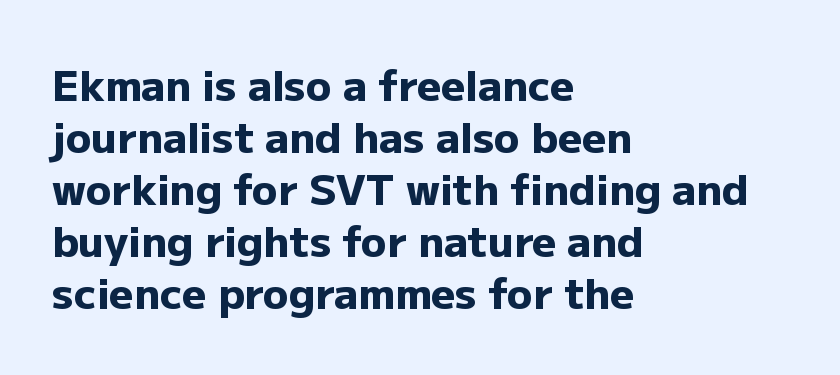
{"serif": "no", "italic": "no", "bold": "yes", "weight": "heavy", "width": "normal", "stroke_contrast": "low", "x_height": "medium", "monospaced": "no", "underline": "no", "align": "left", "line_spacing_ratio": 1.24, "letter_spacing": "normal", "letter_spacing_em": 0.0, "glyph_px": 42}
